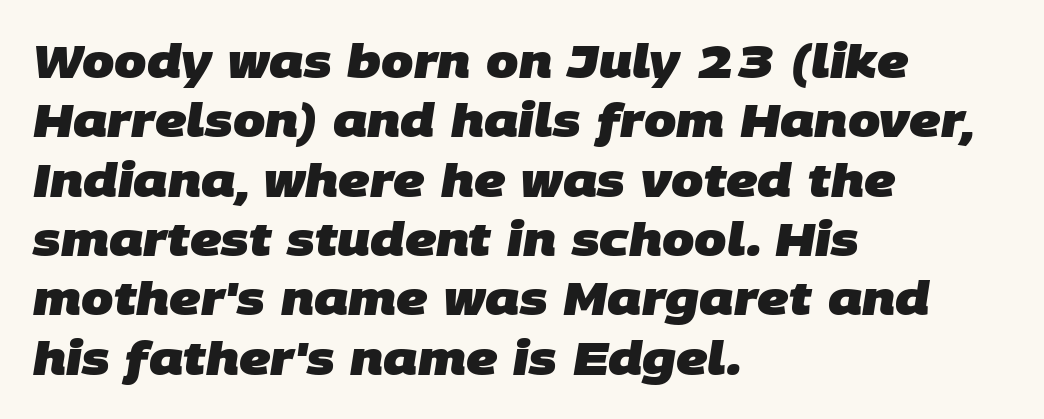
{"serif": "no", "bold": "yes", "weight": "heavy", "width": "normal", "stroke_contrast": "low", "x_height": "large", "monospaced": "no", "underline": "no", "align": "left", "line_spacing": "normal", "line_spacing_ratio": 1.29, "letter_spacing": "normal", "letter_spacing_em": 0.0, "glyph_px": 46}
